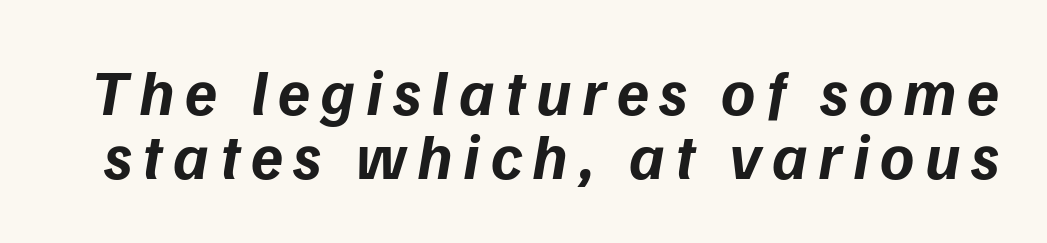
The font family rendered here belongs to the sans-serif group. Vertically, the passage feels compressed, each row crowding the next. Notice how thick the strokes are: this is what a full bold looks like. A clean baseline with only descenders dipping below it. Is this a fixed-width face? No — the glyphs have proportional, varying widths.
